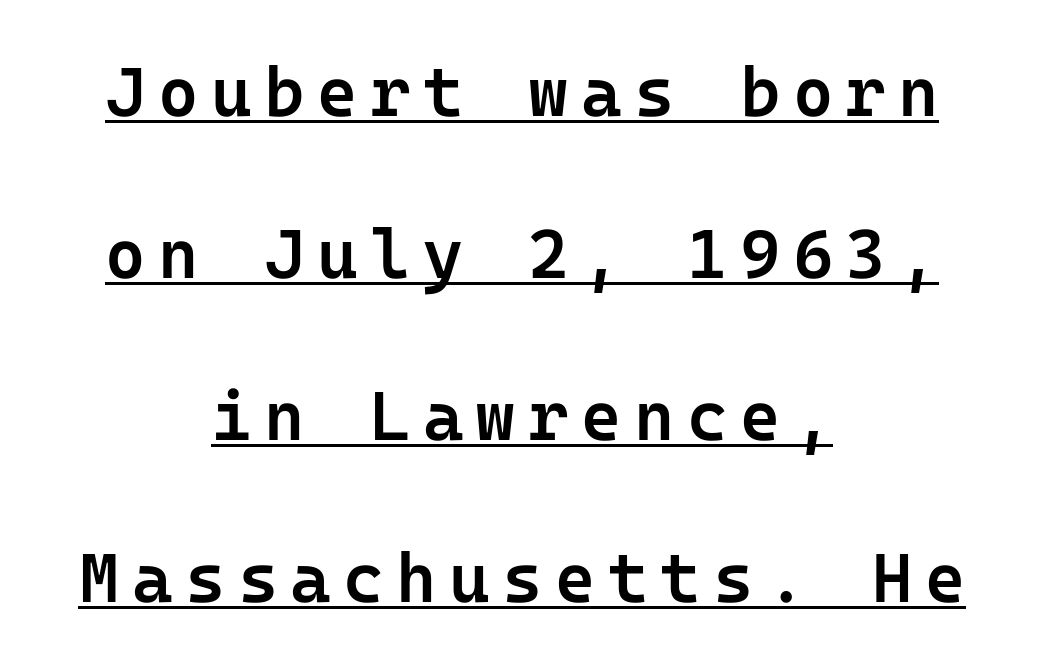
Q: Is the text bold? A: Semi-bold.
Q: Is the text italic (slanted)? A: No, it is upright.
Q: Is the typeface a serif or a sans-serif typeface? A: Sans-serif.
Q: Is the text underlined? A: Yes.
Q: How is the paragraph aligned? A: Centered.
Q: Is the spacing between lines tight, normal or loose? A: Loose.
Q: Width (condensed, normal, or wide)? A: Normal.
Q: Stroke contrast? A: Low.
Q: x-height? A: Medium.
